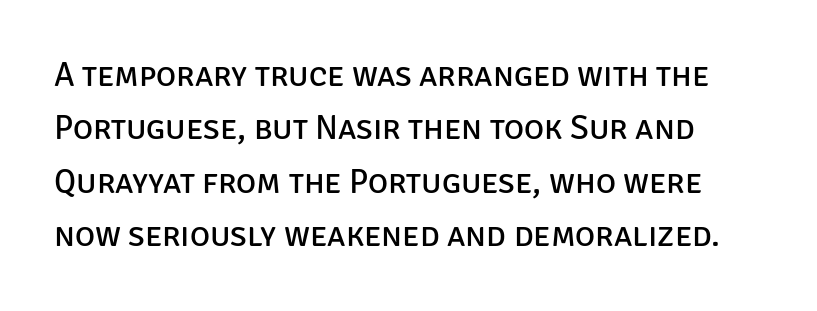
{"serif": "no", "italic": "no", "bold": "no", "weight": "regular", "width": "normal", "stroke_contrast": "low", "x_height": "large", "monospaced": "no", "underline": "no", "line_spacing": "normal", "line_spacing_ratio": 1.57, "letter_spacing": "normal", "letter_spacing_em": 0.0, "glyph_px": 34}
